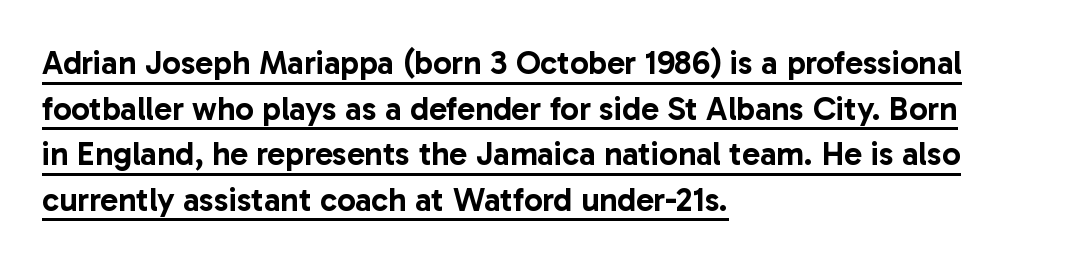
{"serif": "no", "italic": "no", "width": "normal", "stroke_contrast": "low", "x_height": "medium", "monospaced": "no", "underline": "yes", "align": "left", "line_spacing": "normal", "line_spacing_ratio": 1.38, "letter_spacing": "normal", "letter_spacing_em": 0.0, "glyph_px": 33}
